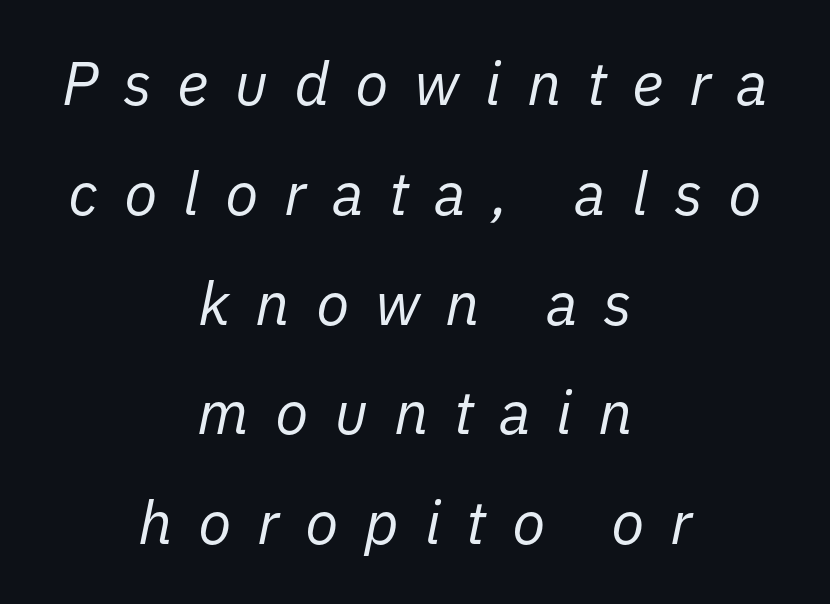
Q: Is the text bold? A: No.
Q: Is the text italic (slanted)? A: Yes, it leans right by about 11 degrees.
Q: Is the text underlined? A: No.
Q: How is the paragraph aligned? A: Centered.
Q: Is the spacing between letters normal or unusually wide? A: Unusually wide.
Q: Width (condensed, normal, or wide)? A: Normal.
Q: Stroke contrast? A: Low.
Q: x-height? A: Medium.
Q: Monospaced? A: No.
